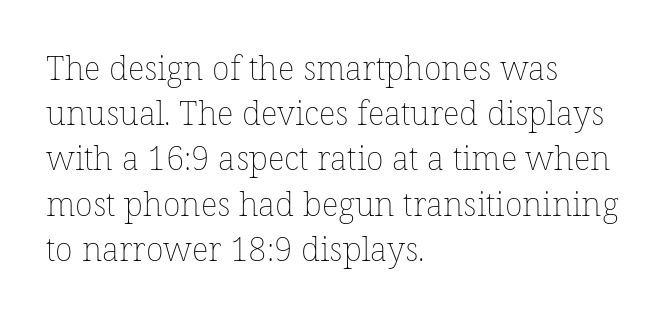
{"italic": "no", "bold": "no", "weight": "thin", "width": "normal", "stroke_contrast": "low", "x_height": "medium", "monospaced": "no", "underline": "no", "align": "left", "line_spacing": "normal", "line_spacing_ratio": 1.37, "letter_spacing": "normal", "letter_spacing_em": 0.0, "glyph_px": 33}
